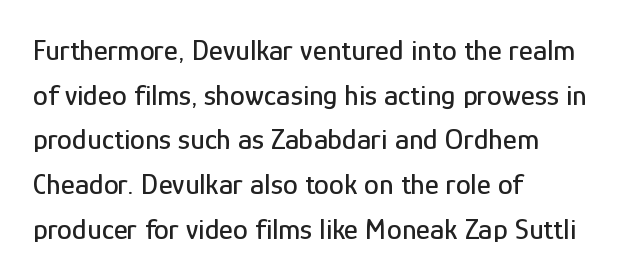
{"serif": "no", "italic": "no", "width": "condensed", "stroke_contrast": "low", "x_height": "medium", "monospaced": "no", "underline": "no", "align": "left", "line_spacing": "normal", "line_spacing_ratio": 1.49, "letter_spacing": "normal", "letter_spacing_em": 0.0, "glyph_px": 30}
